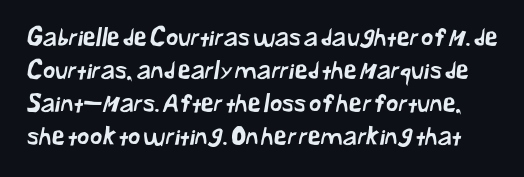
What stands out about the letter spacing? Nothing — it is the standard amount. The zone under the glyphs is completely vacant. The leading is moderate, giving the passage an even texture.
